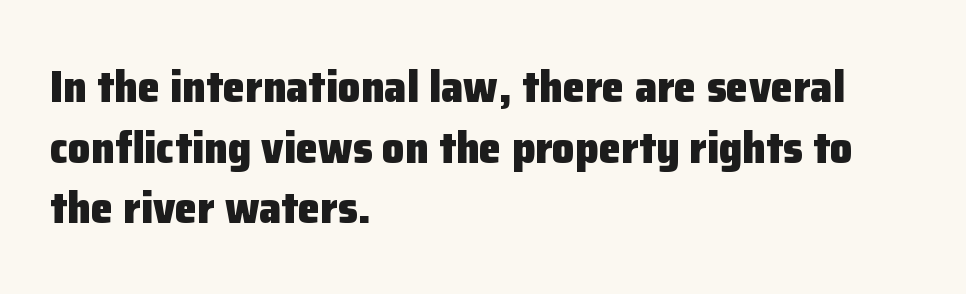
{"serif": "no", "italic": "no", "bold": "yes", "weight": "heavy", "width": "normal", "stroke_contrast": "low", "x_height": "medium", "monospaced": "no", "underline": "no", "align": "left", "line_spacing": "normal", "line_spacing_ratio": 1.35, "letter_spacing": "normal", "letter_spacing_em": 0.0, "glyph_px": 45}
